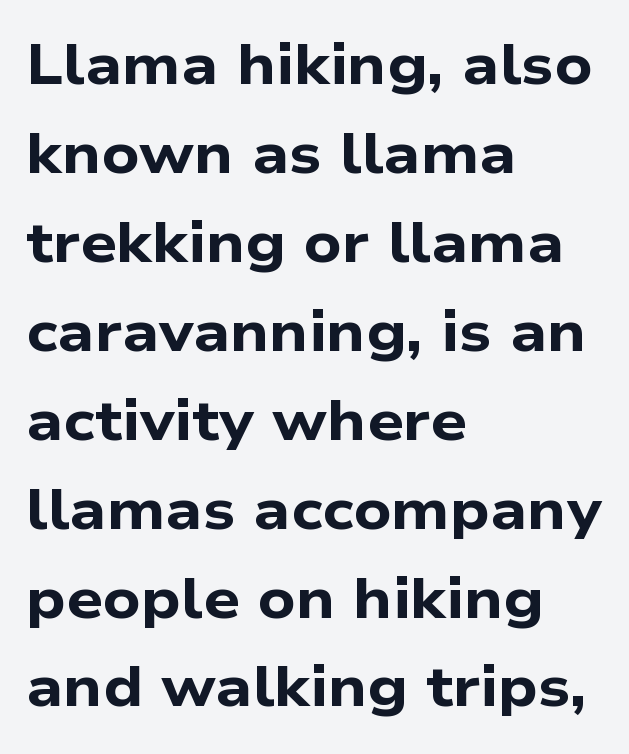
Notice how descenders clear the ascenders below comfortably — that's standard leading. Caption: multi-line text, flush left, ragged right. Only glyphs here, with clear space below each row. I'd call this a sans setting — the letters go barefoot. The typesetting leans heavy: a genuine bold. The letters advance in unequal steps, a hallmark of proportional type.
